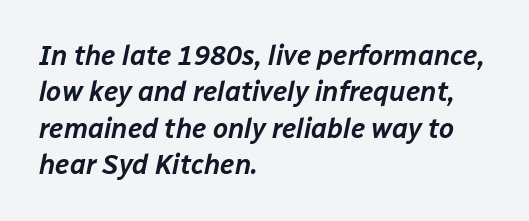
Vertically, the passage feels balanced, rows spaced as you'd expect. Beneath every word, the page is bare. Notice how the stems are inclined rather than vertical — that's the hallmark of italics. Caption: multi-line text, flush left, ragged right. Here the glyphs are tracked normally, forming tight word shapes.
